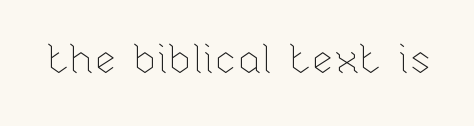
The image shows 41 px thin type, upright; set normal letter spacing, not underlined; low stroke contrast and a medium x-height.
